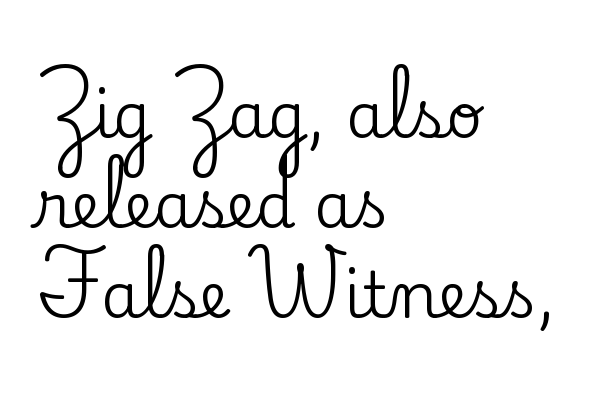
Q: Is the text italic (slanted)? A: No, it is upright.
Q: Is the typeface a serif or a sans-serif typeface? A: Serif.
Q: Is the text underlined? A: No.
Q: How is the paragraph aligned? A: Left-aligned.
Q: Is the spacing between letters normal or unusually wide? A: Normal.
Q: Is the spacing between lines tight, normal or loose? A: Normal.
Q: Width (condensed, normal, or wide)? A: Normal.
Q: Stroke contrast? A: Low.
Q: x-height? A: Small.
Q: Monospaced? A: No.
